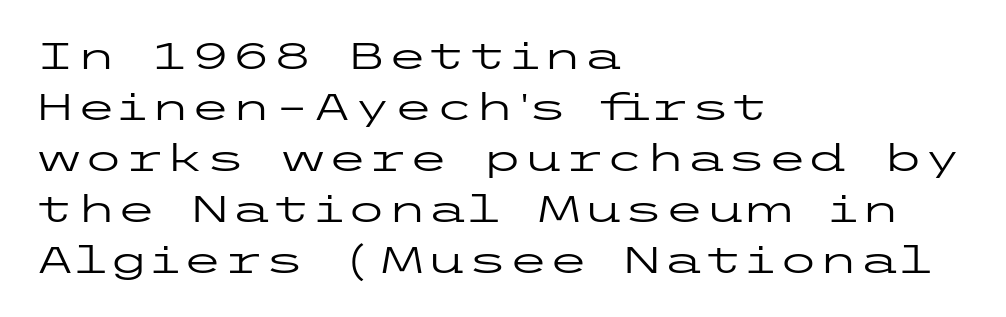
The font sits on the lighter half of the weight spectrum, regular included. Only glyphs here, with clear space below each row. It's the straight-up-and-down kind of type. Look at the bottom of the vertical strokes: they stop flat, with no serifs. If you measured baseline to baseline, you'd find a middling distance.
